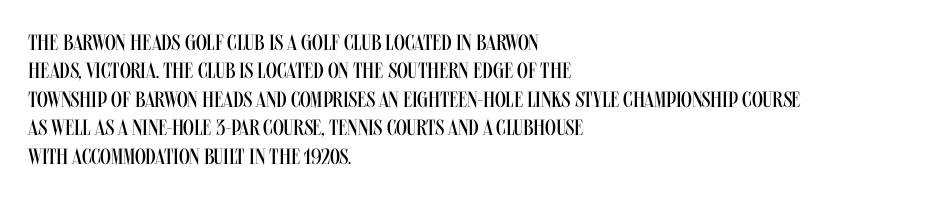
Q: Is the text bold? A: No.
Q: Is the text italic (slanted)? A: No, it is upright.
Q: Is the text underlined? A: No.
Q: How is the paragraph aligned? A: Left-aligned.
Q: Is the spacing between letters normal or unusually wide? A: Normal.
Q: Is the spacing between lines tight, normal or loose? A: Normal.
